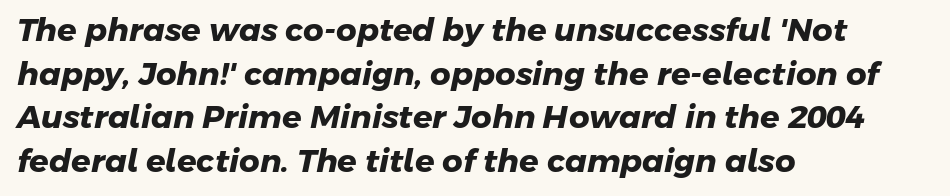
Q: Is the text bold? A: Yes.
Q: Is the typeface a serif or a sans-serif typeface? A: Sans-serif.
Q: Is the text underlined? A: No.
Q: How is the paragraph aligned? A: Left-aligned.
Q: Is the spacing between letters normal or unusually wide? A: Normal.
Q: Is the spacing between lines tight, normal or loose? A: Normal.
Q: Width (condensed, normal, or wide)? A: Normal.
Q: Stroke contrast? A: Low.
Q: x-height? A: Medium.
Q: Monospaced? A: No.
